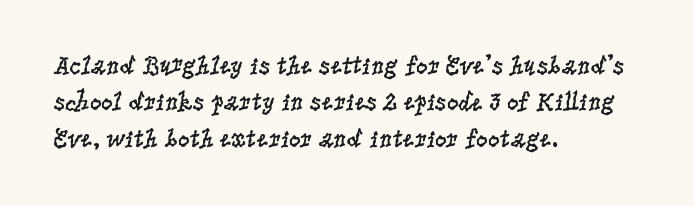
{"bold": "no", "underline": "no", "align": "left", "line_spacing": "normal", "line_spacing_ratio": 1.4, "letter_spacing": "normal", "letter_spacing_em": 0.0, "glyph_px": 26}
